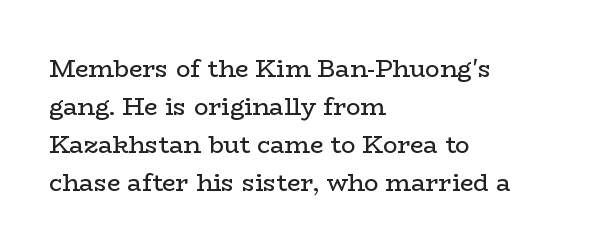
{"italic": "no", "bold": "no", "underline": "no", "align": "left", "line_spacing": "normal", "line_spacing_ratio": 1.59, "letter_spacing": "normal", "letter_spacing_em": 0.0, "glyph_px": 24}
